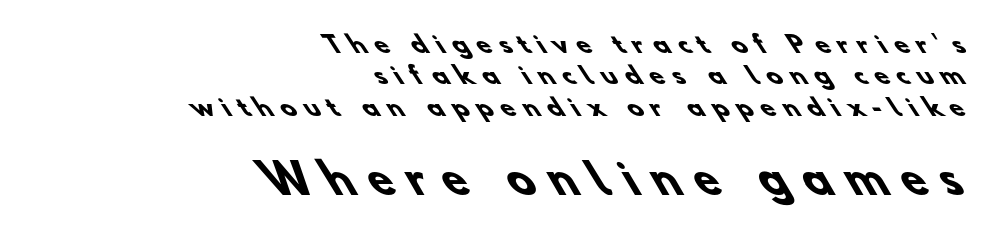
Q: Is the text bold? A: Yes.
Q: Is the typeface a serif or a sans-serif typeface? A: Sans-serif.
Q: Is the text underlined? A: No.
Q: How is the paragraph aligned? A: Right-aligned.
Q: Is the spacing between letters normal or unusually wide? A: Unusually wide.
Q: Is the spacing between lines tight, normal or loose? A: Normal.
Q: Which block of text is set in a larger size, the first (top) or the second (bottom)? A: The second (bottom) one.
Q: Width (condensed, normal, or wide)? A: Normal.
Q: Stroke contrast? A: Low.
Q: x-height? A: Small.
Q: Monospaced? A: No.
